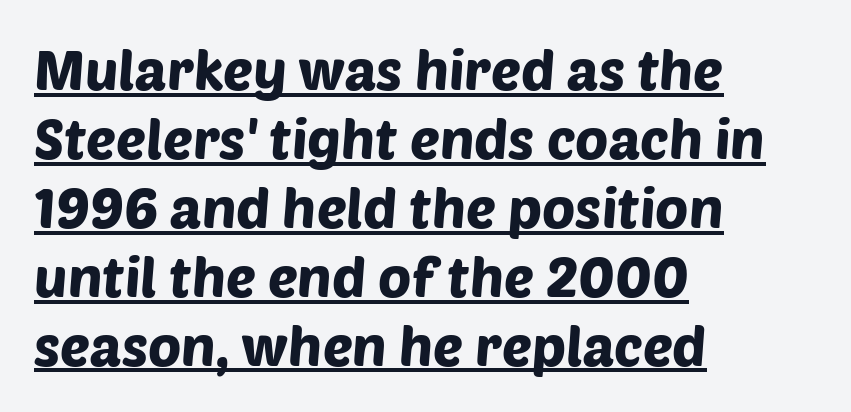
Looks like regular typesetting: each glyph gets only the width it needs. The characters display no serif detailing; their extremities are plain. The ragged edge is on the right, which tells us the setting is flush left. The gaps between neighbouring characters are ordinary and unremarkable. This sample carries an underscore along the baseline area.
